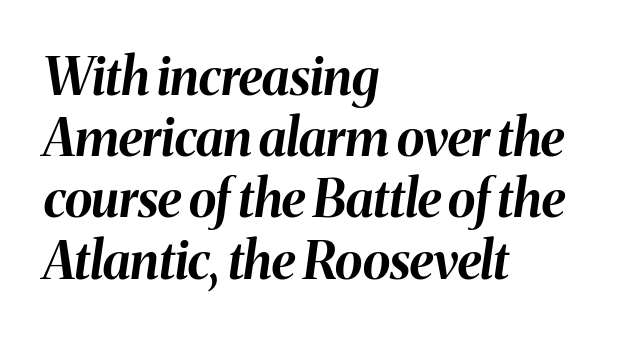
The image shows 51 px bold type, italic (leaning right); set left-aligned, line spacing 1.2x, normal letter spacing, not underlined; medium stroke contrast and a medium x-height.
